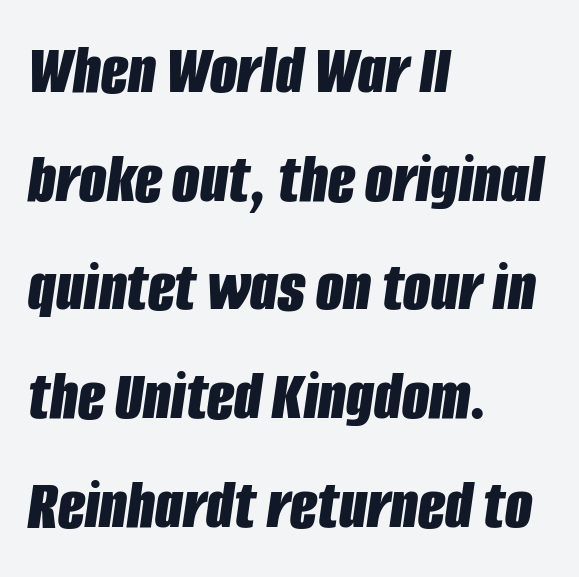
Q: Is the text bold? A: Yes.
Q: Is the text italic (slanted)? A: Yes, it leans right by about 8 degrees.
Q: Is the text underlined? A: No.
Q: How is the paragraph aligned? A: Left-aligned.
Q: Is the spacing between letters normal or unusually wide? A: Normal.
Q: Is the spacing between lines tight, normal or loose? A: Normal.
Q: Width (condensed, normal, or wide)? A: Condensed.
Q: Stroke contrast? A: Low.
Q: x-height? A: Large.
Q: Monospaced? A: No.
